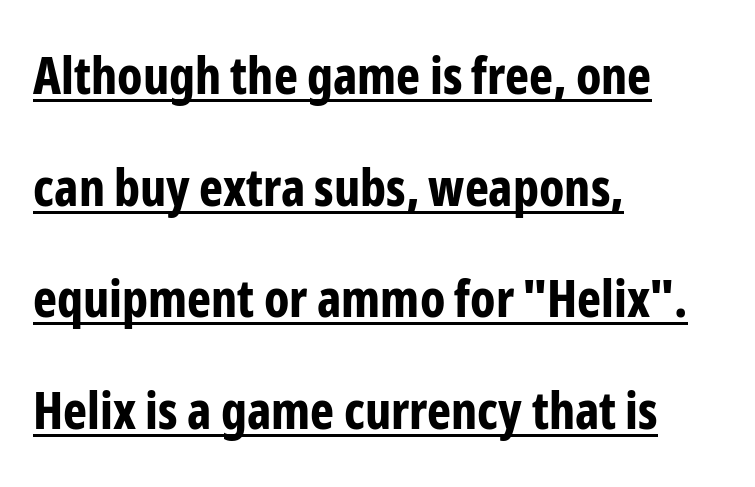
{"serif": "no", "italic": "no", "bold": "yes", "weight": "bold", "width": "condensed", "stroke_contrast": "low", "x_height": "medium", "monospaced": "no", "underline": "yes", "align": "left", "line_spacing": "loose", "line_spacing_ratio": 2.19, "letter_spacing": "normal", "letter_spacing_em": 0.0, "glyph_px": 51}
